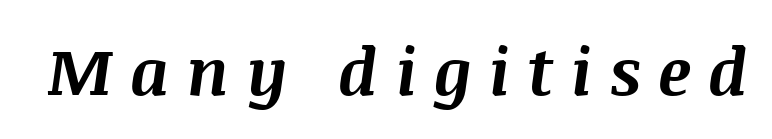
The image shows 65 px bold type, italic (leaning right); set unusually wide letter spacing (+0.26 em), not underlined; medium stroke contrast and a large x-height.
